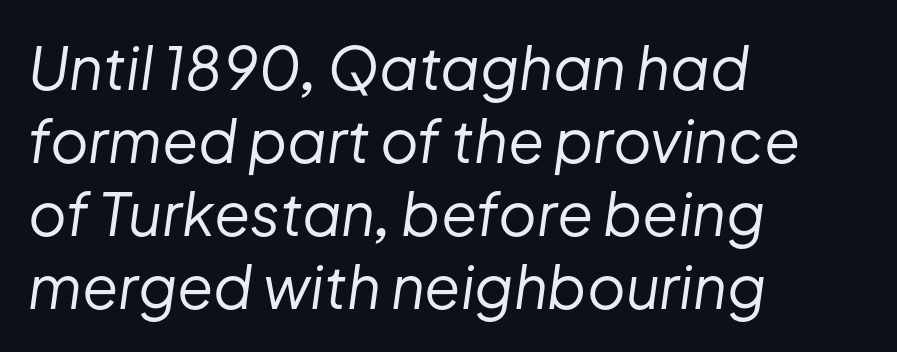
Q: Is the text bold? A: No.
Q: Is the text italic (slanted)? A: Yes, it leans right by about 8 degrees.
Q: Is the text underlined? A: No.
Q: How is the paragraph aligned? A: Left-aligned.
Q: Is the spacing between letters normal or unusually wide? A: Normal.
Q: Width (condensed, normal, or wide)? A: Normal.
Q: Stroke contrast? A: Low.
Q: x-height? A: Medium.
Q: Monospaced? A: No.
